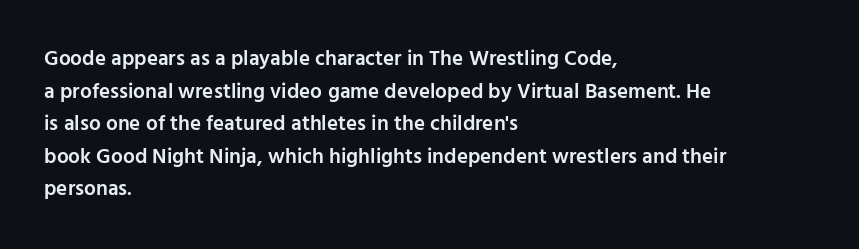
The image shows 21 px text type, upright; set left-aligned, normal line spacing (1.55x), normal letter spacing, not underlined.
